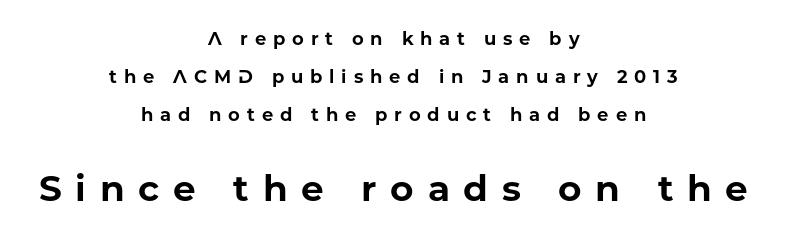
{"serif": "no", "italic": "no", "bold": "yes", "weight": "bold", "width": "normal", "stroke_contrast": "low", "x_height": "medium", "monospaced": "no", "underline": "no", "align": "center", "line_spacing": "loose", "line_spacing_ratio": 2.12, "letter_spacing": "wide", "letter_spacing_em": 0.38, "larger_block": "second", "size_ratio": 2.0, "glyph_px": 36}
